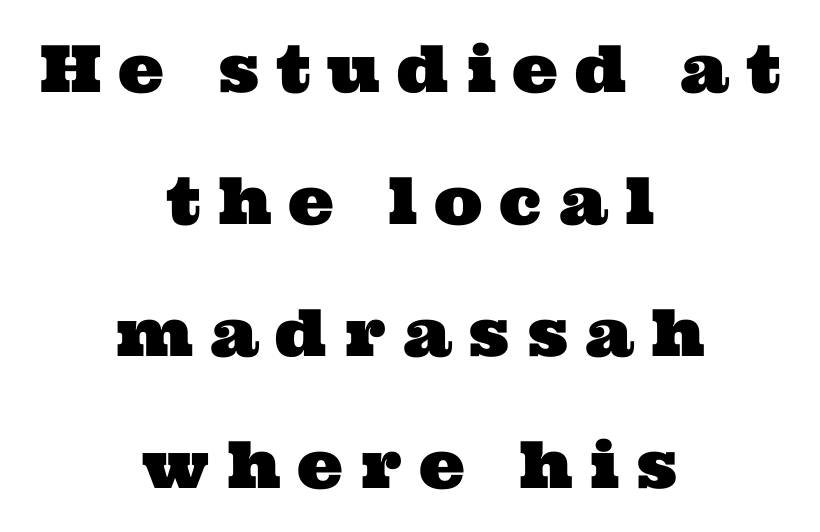
Q: Is the typeface a serif or a sans-serif typeface? A: Serif.
Q: Is the text underlined? A: No.
Q: How is the paragraph aligned? A: Centered.
Q: Is the spacing between letters normal or unusually wide? A: Unusually wide.
Q: Is the spacing between lines tight, normal or loose? A: Loose.
Q: Width (condensed, normal, or wide)? A: Wide.
Q: Stroke contrast? A: Medium.
Q: x-height? A: Medium.
Q: Monospaced? A: No.
